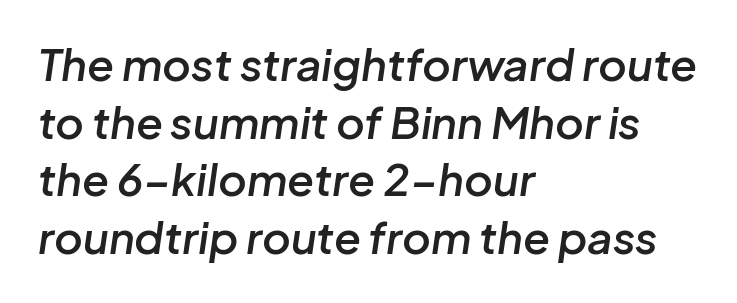
These lines are rendered in a variable-pitch font. I'd describe the lettering as semibold — firm but not a full bold. In terms of letterspacing, this is plain default setting. Casual observation: everything's shoved over to the left.
